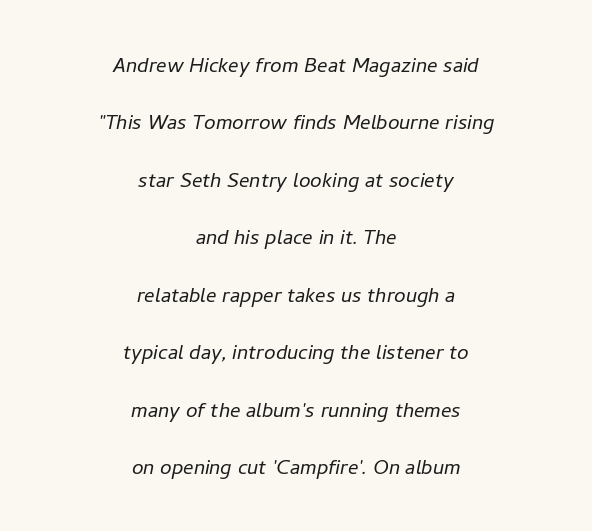
Q: Is the text bold? A: No.
Q: Is the text italic (slanted)? A: Yes, it leans right by about 11 degrees.
Q: Is the text underlined? A: No.
Q: How is the paragraph aligned? A: Centered.
Q: Is the spacing between letters normal or unusually wide? A: Normal.
Q: Is the spacing between lines tight, normal or loose? A: Loose.
